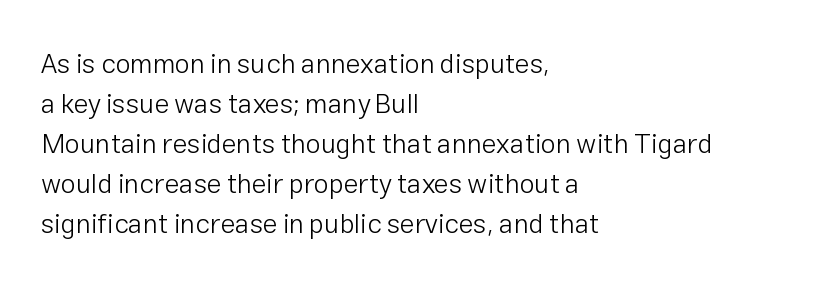
The image shows 27 px text type, upright; set left-aligned, normal line spacing (1.48x), normal letter spacing, not underlined.
